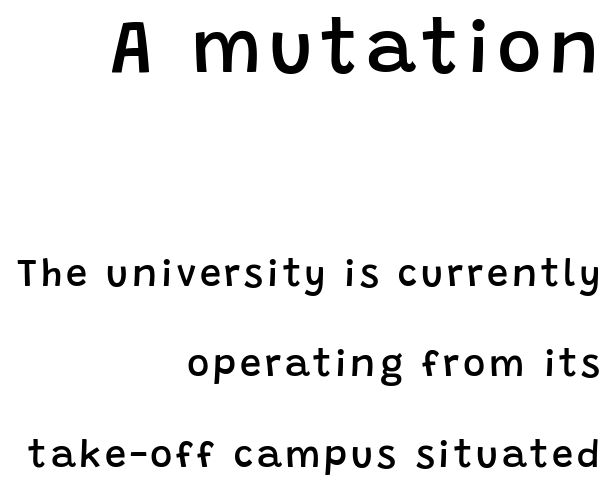
The image shows 76 px semibold sans-serif type, upright; set right-aligned, loose line spacing (2.38x), not underlined; the first (top) block is 2.0x larger; low stroke contrast and a large x-height.
